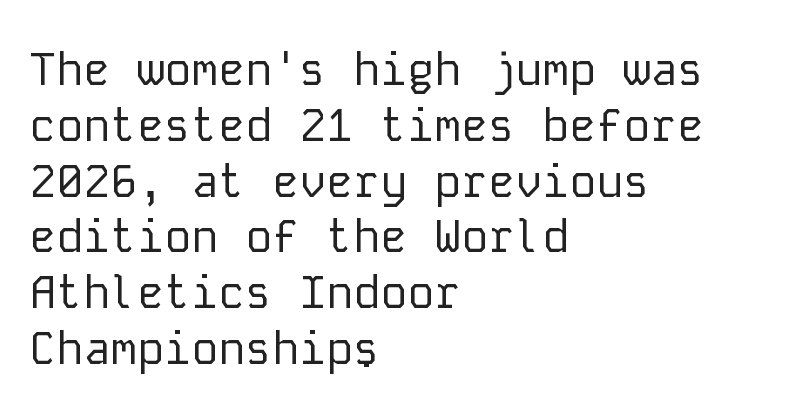
{"serif": "no", "italic": "no", "bold": "no", "weight": "regular", "width": "normal", "stroke_contrast": "low", "x_height": "medium", "monospaced": "yes", "underline": "no", "align": "left", "line_spacing_ratio": 1.24, "letter_spacing": "normal", "letter_spacing_em": 0.0, "glyph_px": 45}
